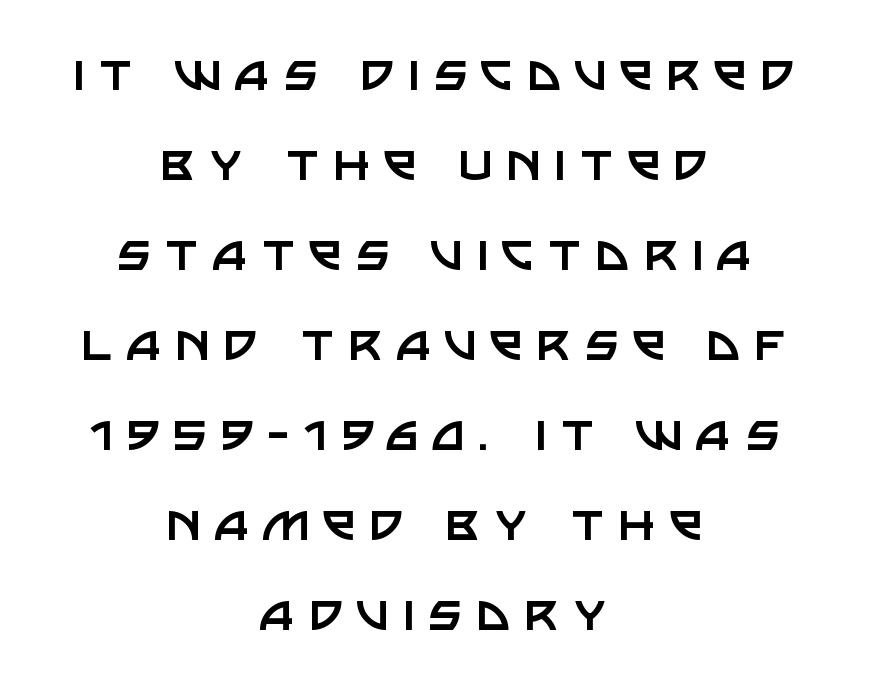
The image shows 60 px regular-weight sans-serif type, upright; set centered, normal line spacing (1.5x), unusually wide letter spacing (+0.22 em), not underlined; low stroke contrast and a large x-height.
